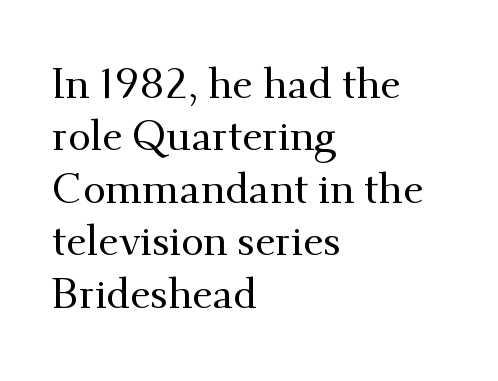
{"serif": "yes", "italic": "no", "width": "normal", "stroke_contrast": "medium", "x_height": "small", "monospaced": "no", "underline": "no", "align": "left", "line_spacing": "normal", "line_spacing_ratio": 1.28, "letter_spacing": "normal", "letter_spacing_em": 0.0, "glyph_px": 41}
